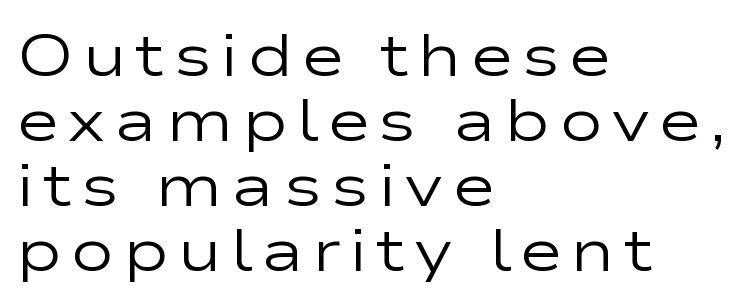
The image shows 59 px regular-weight, wide sans-serif type, upright; set left-aligned, tight line spacing (1.1x), not underlined; low stroke contrast and a medium x-height.
